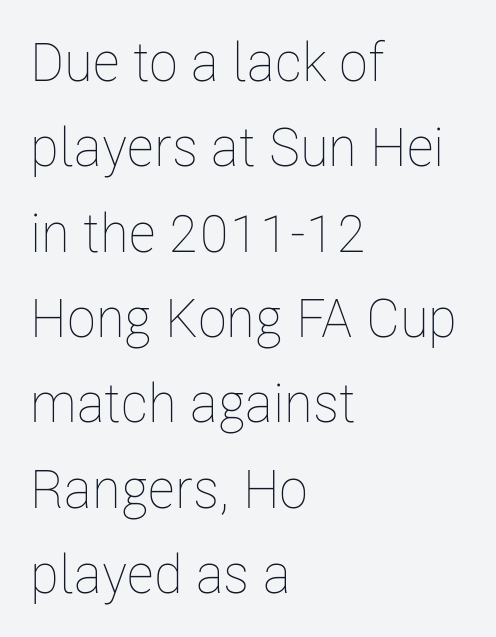
{"italic": "no", "bold": "no", "weight": "thin", "width": "condensed", "stroke_contrast": "low", "x_height": "medium", "monospaced": "no", "underline": "no", "align": "left", "line_spacing": "normal", "line_spacing_ratio": 1.58, "letter_spacing": "normal", "letter_spacing_em": 0.0, "glyph_px": 54}
